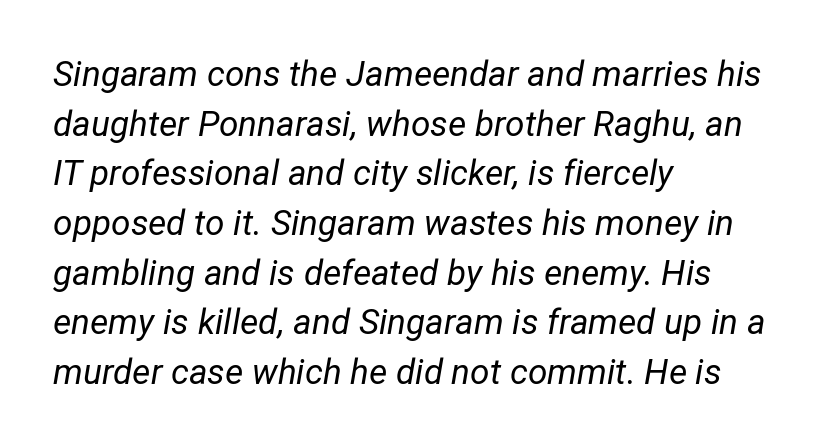
The space between consecutive lines is moderate. These lines are set flush left with a ragged right edge. Stroke mass is kept to a normal reading level or below. Compared with ordinary roman type, these characters are visibly tilted. Here the glyphs are tracked normally, forming tight word shapes. The space directly below the letters is spotless.
